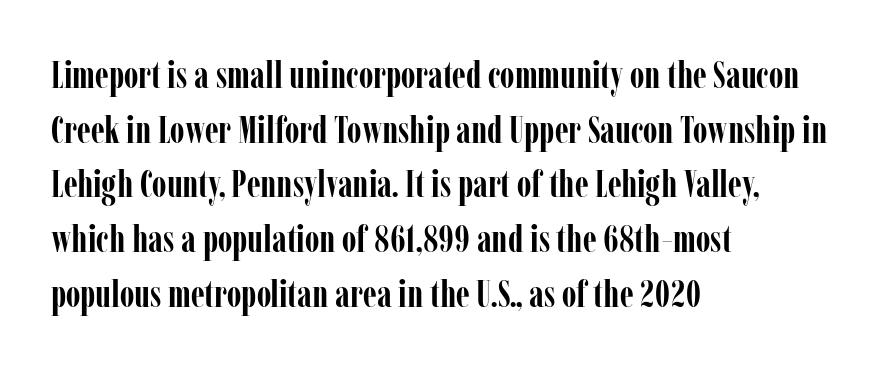
{"serif": "yes", "italic": "no", "bold": "yes", "weight": "semibold", "width": "condensed", "stroke_contrast": "low", "x_height": "medium", "monospaced": "no", "underline": "no", "align": "left", "line_spacing": "normal", "line_spacing_ratio": 1.44, "letter_spacing": "normal", "letter_spacing_em": 0.0, "glyph_px": 38}
